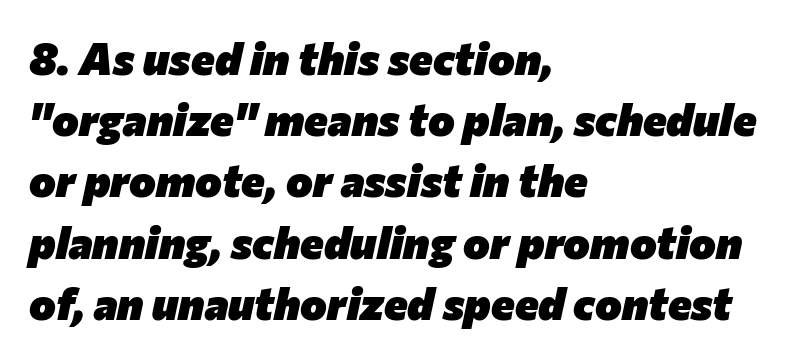
The image shows 45 px heavy type, italic (leaning right); set left-aligned, normal line spacing (1.36x), normal letter spacing, not underlined; low stroke contrast and a medium x-height.
